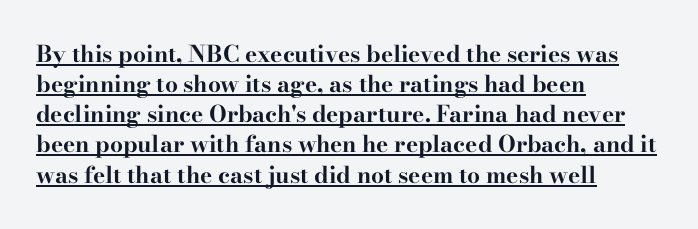
The image shows 23 px bold type, upright; set left-aligned, normal line spacing (1.31x), normal letter spacing, underlined.
